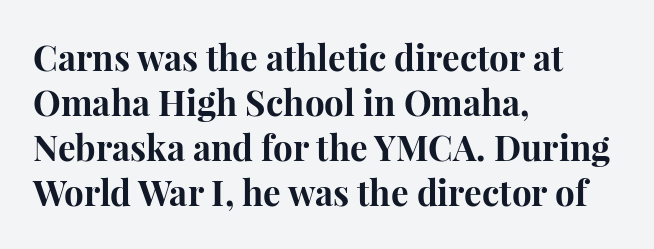
On the weight axis this lands at bold, roughly 700. The rendering anchors every line to the left-hand side. No extra tracking has been applied to these lines. The rendering uses natural spacing where letterforms have individual widths.
